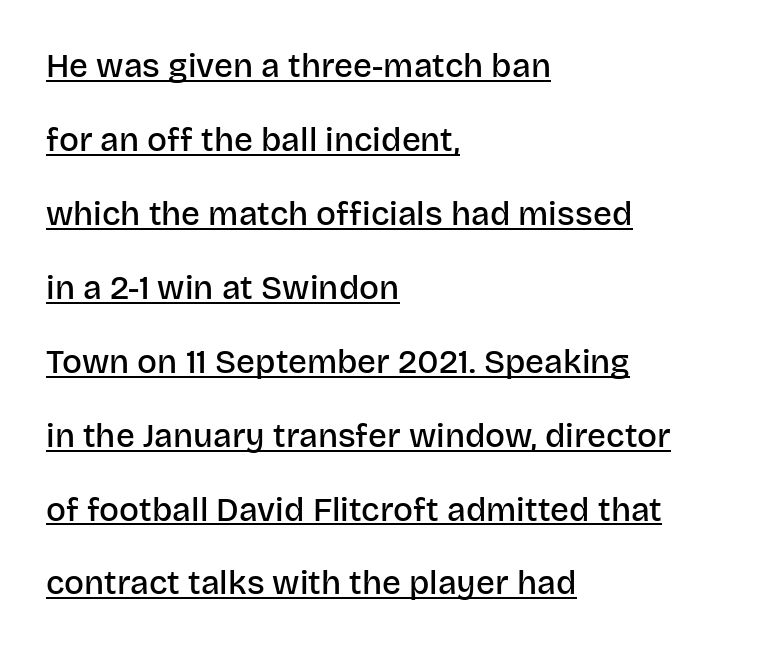
The image shows 33 px semibold sans-serif type, upright; set left-aligned, loose line spacing (2.24x), normal letter spacing, underlined; low stroke contrast and a large x-height.
